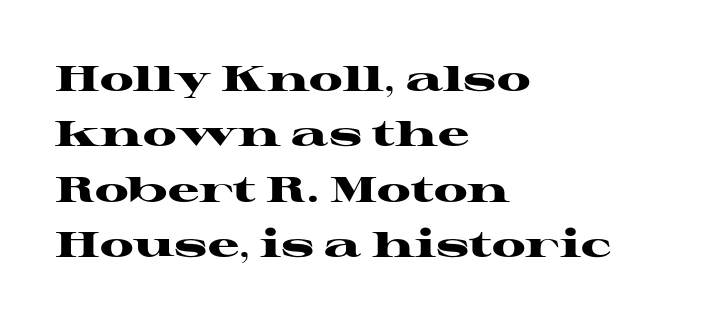
Q: Is the text bold? A: Yes.
Q: Is the text italic (slanted)? A: No, it is upright.
Q: Is the typeface a serif or a sans-serif typeface? A: Serif.
Q: Is the text underlined? A: No.
Q: How is the paragraph aligned? A: Left-aligned.
Q: Is the spacing between letters normal or unusually wide? A: Normal.
Q: Is the spacing between lines tight, normal or loose? A: Normal.
Q: Width (condensed, normal, or wide)? A: Wide.
Q: Stroke contrast? A: High.
Q: x-height? A: Medium.
Q: Monospaced? A: No.
